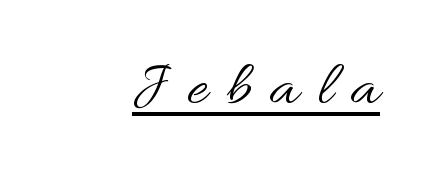
{"bold": "no", "weight": "regular", "width": "normal", "stroke_contrast": "medium", "x_height": "small", "monospaced": "no", "underline": "yes", "letter_spacing": "wide", "letter_spacing_em": 0.3, "glyph_px": 63}
